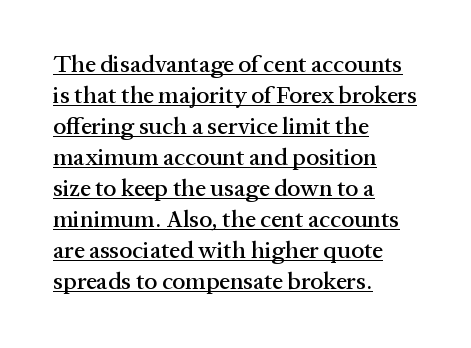
You could call the tracking neutral — neither tight nor loose. Interline gaps are of average width in this sample. Posture: vertical. If you drew a ruler down the left edge, every line would touch it. Every word sits above its own underline.
